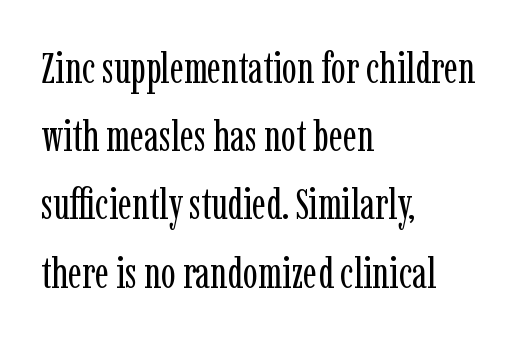
The image shows 44 px regular-weight, condensed serif type, upright; set left-aligned, normal line spacing (1.55x), normal letter spacing, not underlined; low stroke contrast and a medium x-height.
